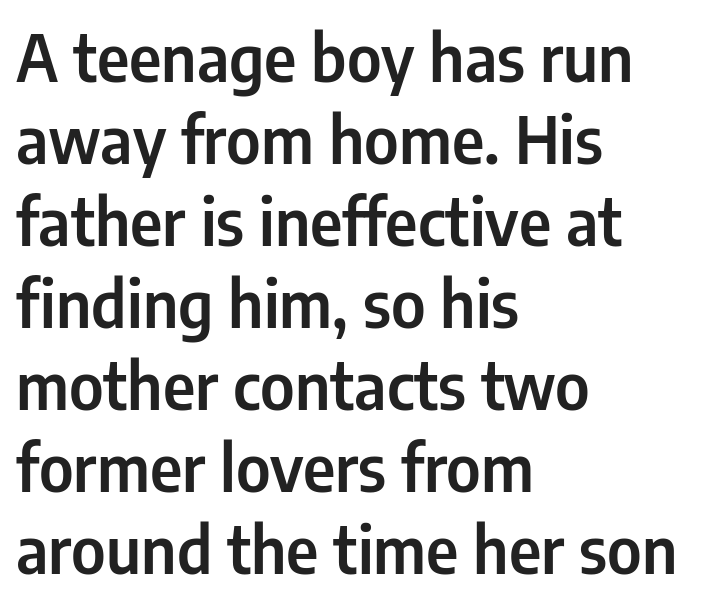
Q: Is the text italic (slanted)? A: No, it is upright.
Q: Is the typeface a serif or a sans-serif typeface? A: Sans-serif.
Q: Is the text underlined? A: No.
Q: How is the paragraph aligned? A: Left-aligned.
Q: Is the spacing between letters normal or unusually wide? A: Normal.
Q: Is the spacing between lines tight, normal or loose? A: Normal.
Q: Width (condensed, normal, or wide)? A: Condensed.
Q: Stroke contrast? A: Low.
Q: x-height? A: Medium.
Q: Monospaced? A: No.
